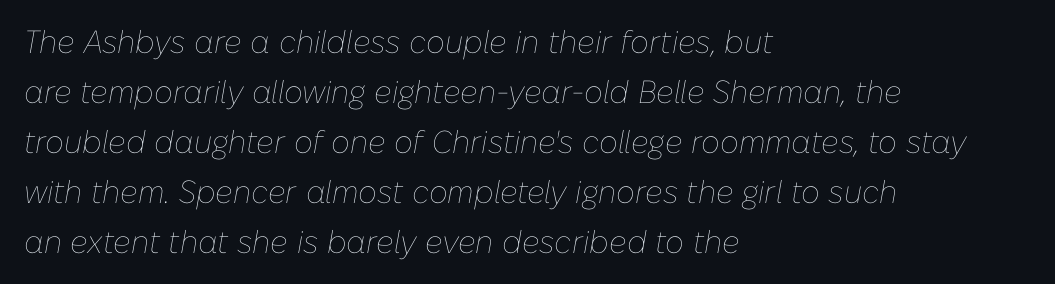
The image shows 32 px thin type, italic (leaning right); set left-aligned, normal line spacing (1.56x), normal letter spacing, not underlined; low stroke contrast and a medium x-height.
